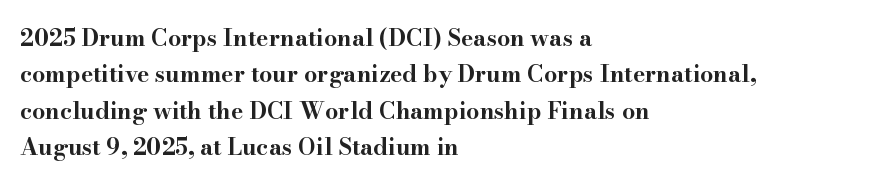
The image shows 23 px bold type, upright; set left-aligned, normal line spacing (1.58x), normal letter spacing, not underlined.
